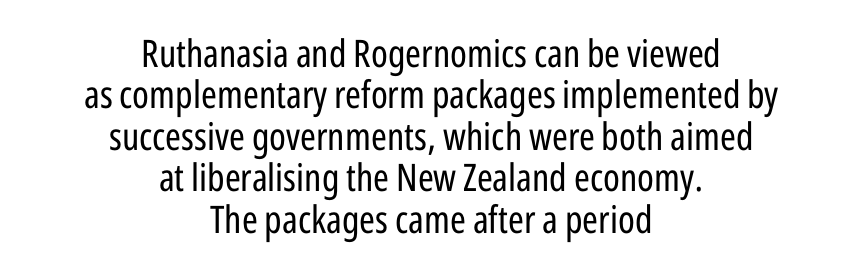
Q: Is the text bold? A: No.
Q: Is the text italic (slanted)? A: No, it is upright.
Q: Is the typeface a serif or a sans-serif typeface? A: Sans-serif.
Q: Is the text underlined? A: No.
Q: How is the paragraph aligned? A: Centered.
Q: Is the spacing between letters normal or unusually wide? A: Normal.
Q: Is the spacing between lines tight, normal or loose? A: Tight.
Q: Width (condensed, normal, or wide)? A: Condensed.
Q: Stroke contrast? A: Low.
Q: x-height? A: Medium.
Q: Monospaced? A: No.
